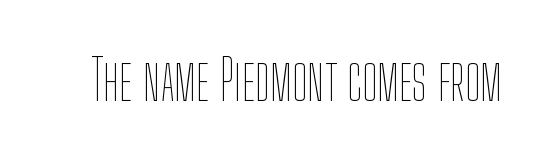
Q: Is the text bold? A: No.
Q: Is the text italic (slanted)? A: No, it is upright.
Q: Is the text underlined? A: No.
Q: Is the spacing between letters normal or unusually wide? A: Normal.
Q: Width (condensed, normal, or wide)? A: Condensed.
Q: Stroke contrast? A: Low.
Q: x-height? A: Medium.
Q: Monospaced? A: No.
